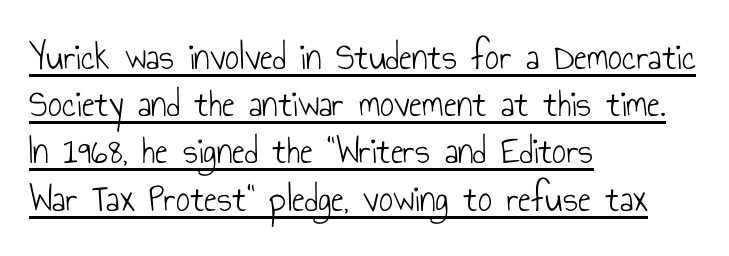
The type family on display is of the sans-serif kind. Words appear dense and cohesive because spacing is normal. Character widths vary here, with narrow letters taking less room than wide ones. The face looks like a standard text weight, possibly lighter. The setting favours the left margin, as ordinary paragraphs usually do. This rendering features underlined lettering.
